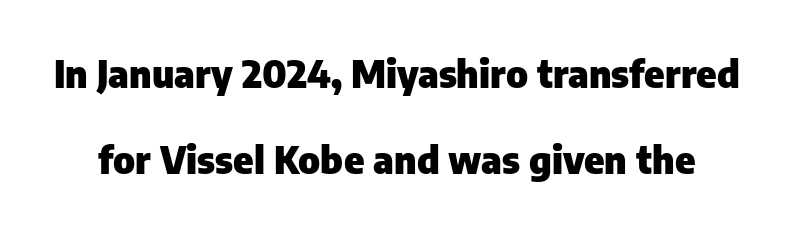
Q: Is the text bold? A: Yes.
Q: Is the text italic (slanted)? A: No, it is upright.
Q: Is the typeface a serif or a sans-serif typeface? A: Sans-serif.
Q: Is the text underlined? A: No.
Q: Is the spacing between letters normal or unusually wide? A: Normal.
Q: Is the spacing between lines tight, normal or loose? A: Loose.
Q: Width (condensed, normal, or wide)? A: Normal.
Q: Stroke contrast? A: Low.
Q: x-height? A: Medium.
Q: Monospaced? A: No.
